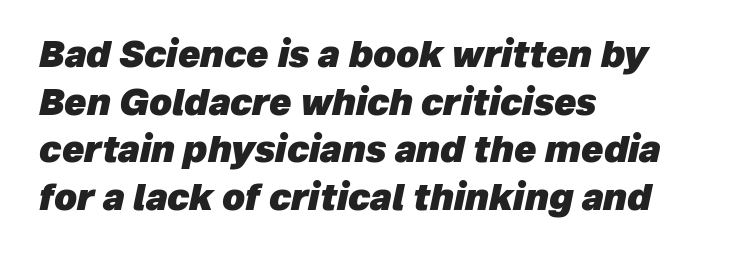
{"italic": "yes", "lean": "right", "slant_degrees": 12, "bold": "yes", "weight": "heavy", "width": "normal", "stroke_contrast": "low", "x_height": "medium", "monospaced": "no", "underline": "no", "align": "left", "line_spacing": "normal", "line_spacing_ratio": 1.32, "letter_spacing": "normal", "letter_spacing_em": 0.0, "glyph_px": 36}
